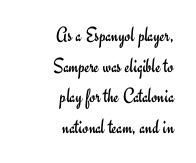
The image shows 21 px text type; set right-aligned, normal line spacing (1.46x), normal letter spacing, not underlined.
